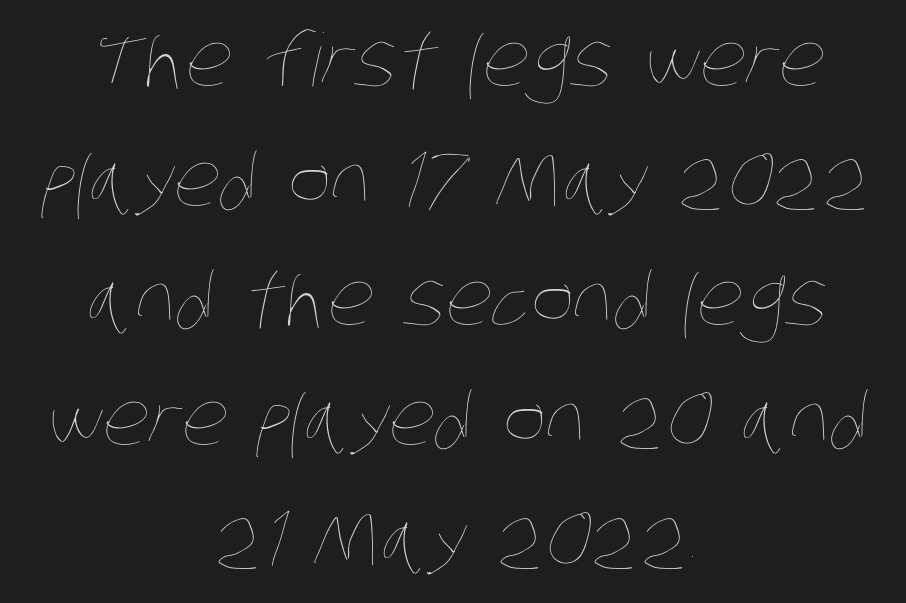
{"bold": "no", "weight": "thin", "width": "condensed", "stroke_contrast": "low", "x_height": "large", "monospaced": "no", "underline": "no", "align": "center", "line_spacing": "normal", "line_spacing_ratio": 1.64, "letter_spacing": "normal", "letter_spacing_em": 0.0, "glyph_px": 73}
